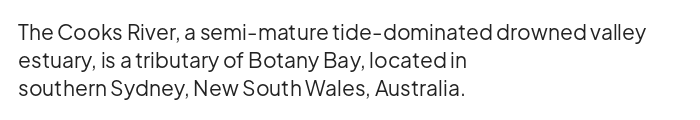
Visually the block forms a straight wall on the left and a jagged coastline on the right. Style check: upright. Bold? No — there's no thickening of the strokes. Notice how descenders clear the ascenders below comfortably — that's standard leading. Each word holds together tightly as a unit, with standard inter-letter gaps.
